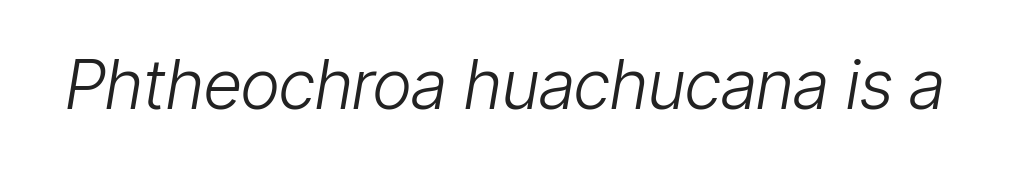
Check under the words: just untouched page. Does extra space separate the letters? No, they use regular spacing. The letterforms sit at book weight or below. The face used here has a pronounced slope to its letters. This sample has the flowing, uneven cadence of proportional lettering.
